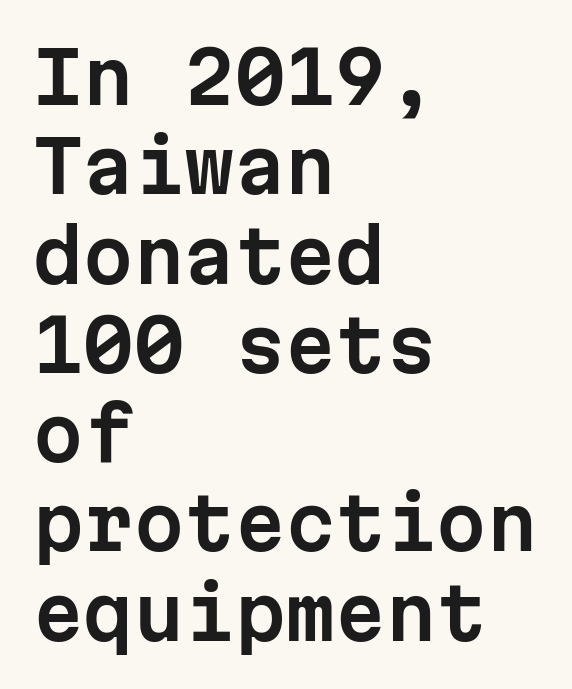
The image shows 72 px sans-serif type, upright, monospaced; set left-aligned, line spacing 1.24x, normal letter spacing, not underlined; low stroke contrast and a medium x-height.
